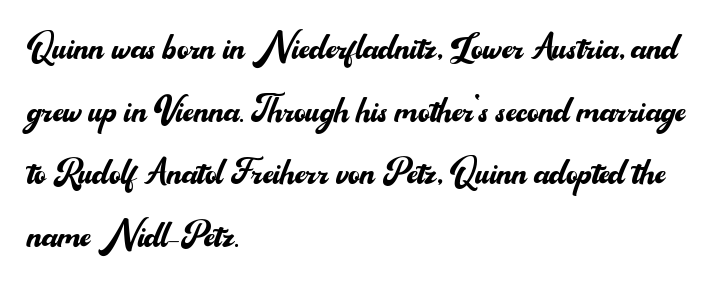
There is no visible air inserted between adjacent glyphs. Spacing verdict: proportional, widths tailored to each character. Descenders hang freely into open space. The lines in this sample share a left origin and differ only in where they stop. Evenly set lines give the paragraph a standard silhouette.
